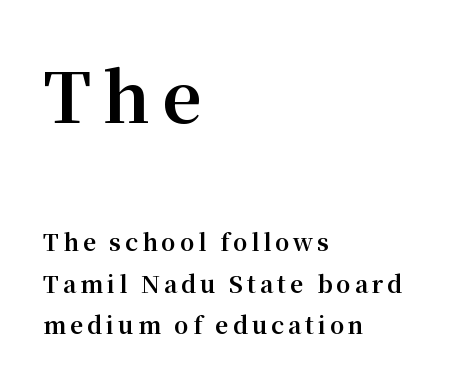
{"serif": "yes", "italic": "no", "bold": "yes", "weight": "bold", "width": "normal", "stroke_contrast": "medium", "x_height": "medium", "monospaced": "no", "underline": "no", "align": "left", "line_spacing_ratio": 1.82, "larger_block": "first", "size_ratio": 3.0, "glyph_px": 69}
